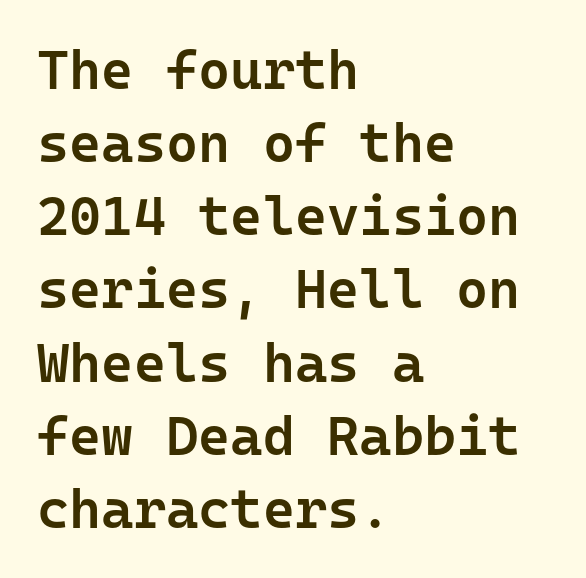
Every stem runs plumb, perpendicular to the baseline. Decoration check: the copy has no underline. The letters march in equal steps, a hallmark of fixed-pitch type. The paragraph shown leans on its left margin. Is this a sans? Yes — the strokes have no serifs.
